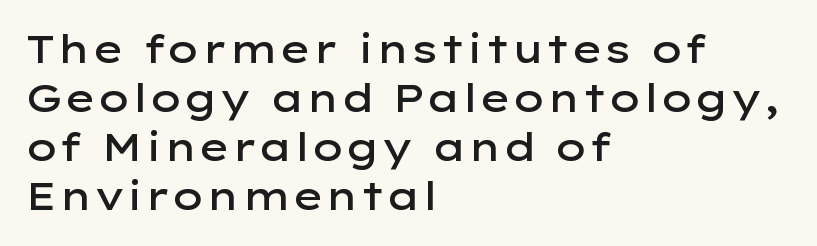
Q: Is the text bold? A: Semi-bold.
Q: Is the text italic (slanted)? A: No, it is upright.
Q: Is the typeface a serif or a sans-serif typeface? A: Sans-serif.
Q: Is the text underlined? A: No.
Q: How is the paragraph aligned? A: Left-aligned.
Q: Is the spacing between letters normal or unusually wide? A: Normal.
Q: Is the spacing between lines tight, normal or loose? A: Normal.
Q: Width (condensed, normal, or wide)? A: Wide.
Q: Stroke contrast? A: Low.
Q: x-height? A: Medium.
Q: Monospaced? A: No.
